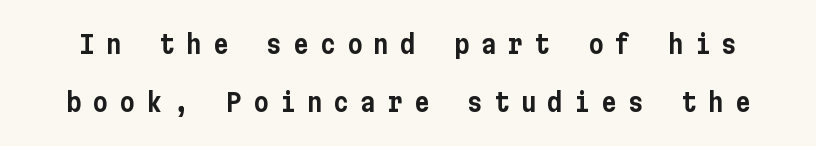
Q: Is the text italic (slanted)? A: No, it is upright.
Q: Is the text underlined? A: No.
Q: Is the spacing between letters normal or unusually wide? A: Unusually wide.
Q: Is the spacing between lines tight, normal or loose? A: Loose.
